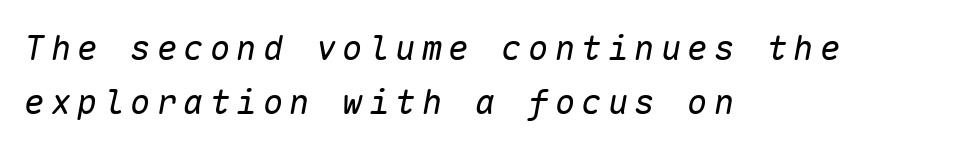
The image shows 34 px regular-weight type, italic (leaning right), monospaced; set left-aligned, normal line spacing (1.58x), not underlined; low stroke contrast and a medium x-height.
